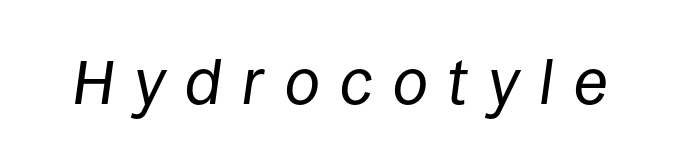
The image shows 63 px regular-weight type, italic (leaning right); set unusually wide letter spacing (+0.32 em), not underlined; low stroke contrast and a large x-height.
